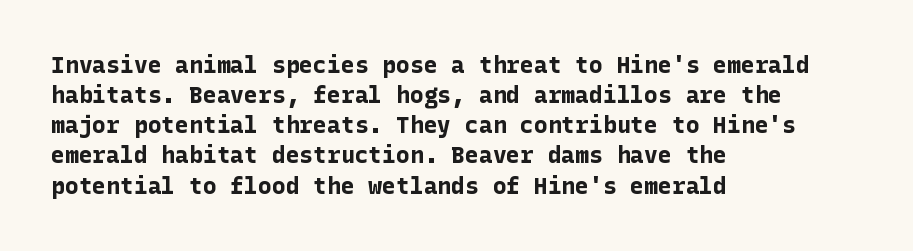
Does extra space separate the letters? No, they use regular spacing. The passage is arranged the way most books set body copy — flush left. Successive baselines arrive at the customary interval. Posture: upright roman. Is the type bold? Yes — the strokes are clearly thick and heavy.
